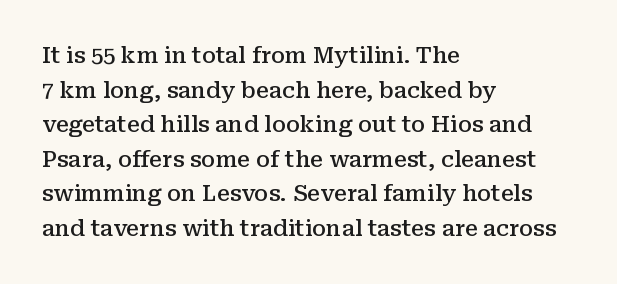
The image shows 22 px text type, upright; set left-aligned, normal line spacing (1.57x), normal letter spacing, not underlined.
